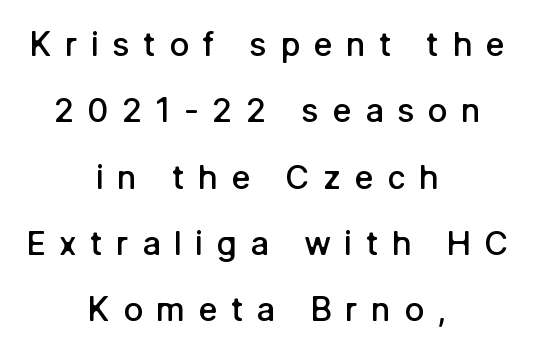
Q: Is the text bold? A: Semi-bold.
Q: Is the text italic (slanted)? A: No, it is upright.
Q: Is the typeface a serif or a sans-serif typeface? A: Sans-serif.
Q: Is the text underlined? A: No.
Q: How is the paragraph aligned? A: Centered.
Q: Is the spacing between letters normal or unusually wide? A: Unusually wide.
Q: Is the spacing between lines tight, normal or loose? A: Loose.
Q: Width (condensed, normal, or wide)? A: Normal.
Q: Stroke contrast? A: Low.
Q: x-height? A: Medium.
Q: Monospaced? A: No.
